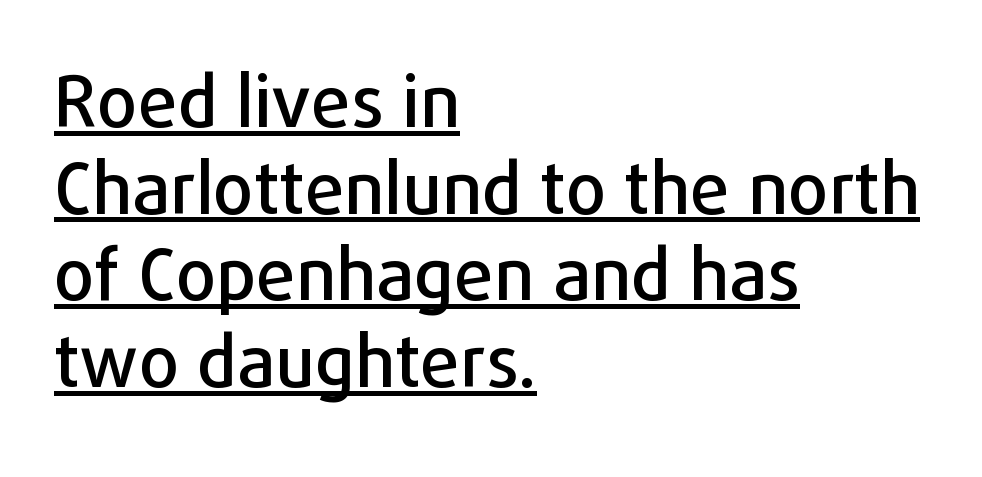
Q: Is the text italic (slanted)? A: No, it is upright.
Q: Is the typeface a serif or a sans-serif typeface? A: Sans-serif.
Q: Is the text underlined? A: Yes.
Q: How is the paragraph aligned? A: Left-aligned.
Q: Is the spacing between letters normal or unusually wide? A: Normal.
Q: Width (condensed, normal, or wide)? A: Normal.
Q: Stroke contrast? A: Low.
Q: x-height? A: Medium.
Q: Monospaced? A: No.
